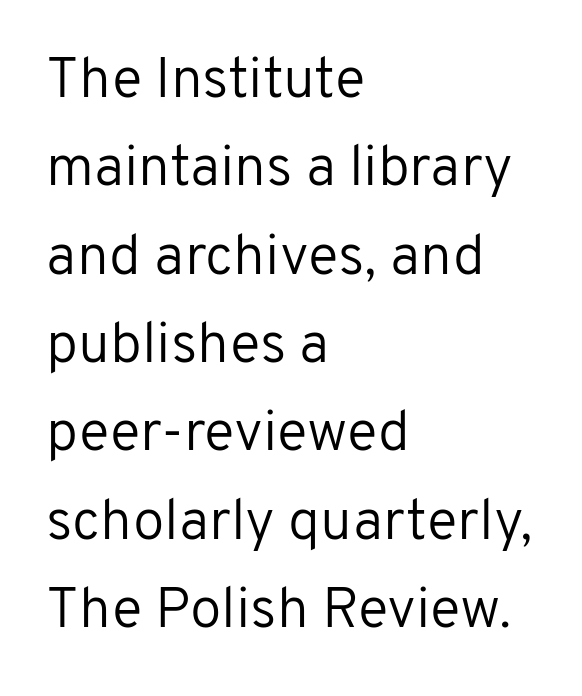
{"serif": "no", "italic": "no", "bold": "no", "weight": "regular", "width": "normal", "stroke_contrast": "low", "x_height": "medium", "monospaced": "no", "underline": "no", "align": "left", "line_spacing": "normal", "line_spacing_ratio": 1.55, "letter_spacing": "normal", "letter_spacing_em": 0.0, "glyph_px": 57}
